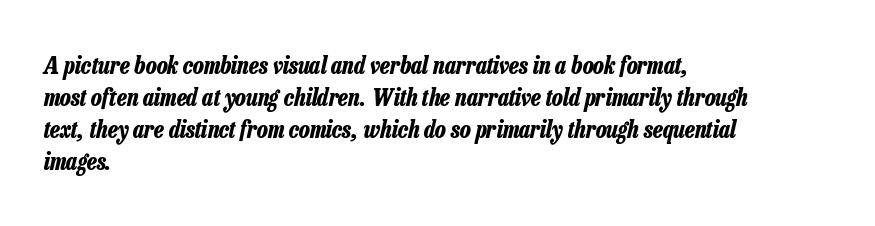
Q: Is the text bold? A: Yes.
Q: Is the text italic (slanted)? A: Yes, it leans right by about 13 degrees.
Q: Is the text underlined? A: No.
Q: How is the paragraph aligned? A: Left-aligned.
Q: Is the spacing between letters normal or unusually wide? A: Normal.
Q: Is the spacing between lines tight, normal or loose? A: Normal.
